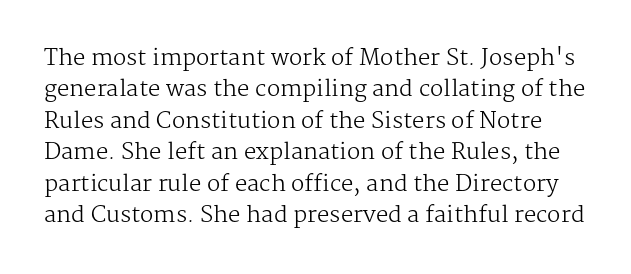
Q: Is the text bold? A: No.
Q: Is the text italic (slanted)? A: No, it is upright.
Q: Is the text underlined? A: No.
Q: Is the spacing between letters normal or unusually wide? A: Normal.
Q: Is the spacing between lines tight, normal or loose? A: Normal.
